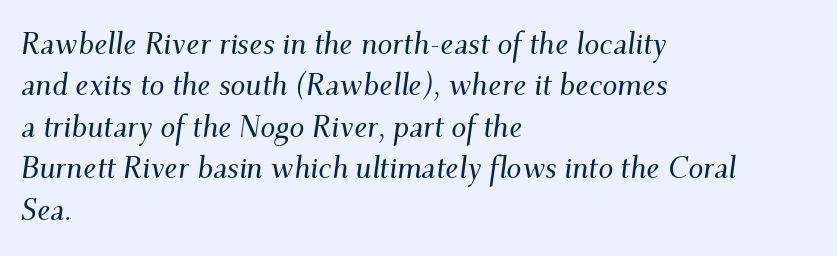
{"serif": "yes", "italic": "yes", "lean": "right", "slant_degrees": 9, "width": "normal", "stroke_contrast": "medium", "x_height": "small", "monospaced": "no", "underline": "no", "align": "left", "line_spacing": "normal", "line_spacing_ratio": 1.38, "letter_spacing": "normal", "letter_spacing_em": 0.0, "glyph_px": 30}
